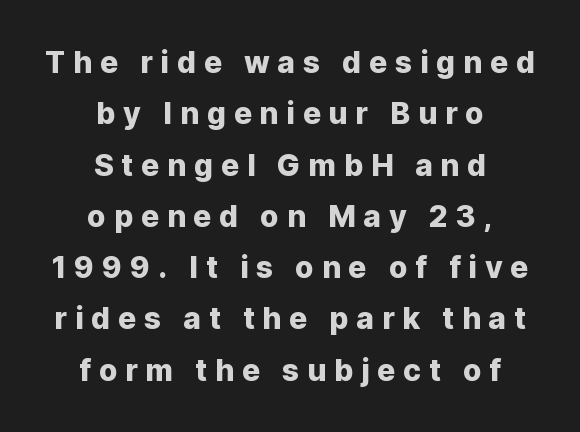
The image shows 30 px sans-serif type, upright; set centered, line spacing 1.71x, unusually wide letter spacing (+0.26 em), not underlined; low stroke contrast and a medium x-height.
